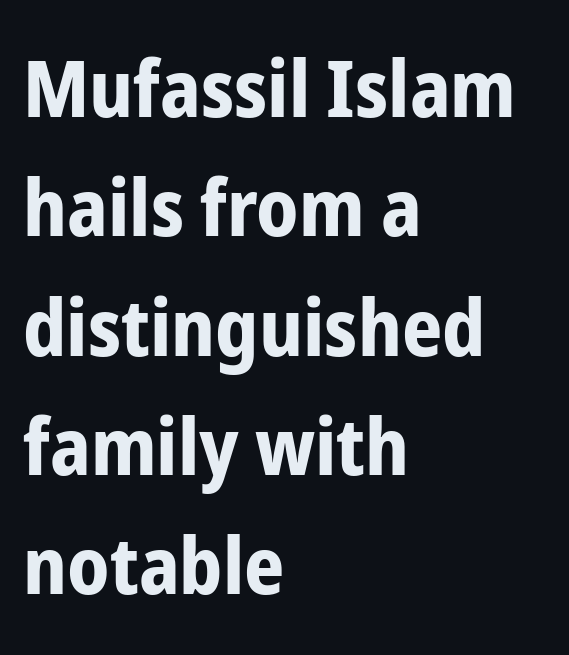
One glance says typical: line gaps are just what's usual. A student would call this left alignment; a typographer would say flush left, rag right. The rendering keeps characters at their native spacing. Character widths vary here, with narrow letters taking less room than wide ones. Bare-footed words on every line. Examine the stroke ends and you'll find no serifs.
